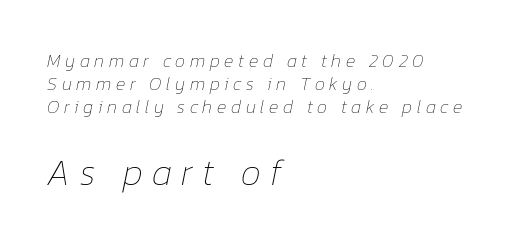
{"italic": "yes", "lean": "right", "slant_degrees": 12, "bold": "no", "weight": "thin", "width": "normal", "stroke_contrast": "low", "x_height": "medium", "monospaced": "no", "underline": "no", "align": "left", "line_spacing": "normal", "line_spacing_ratio": 1.29, "letter_spacing": "wide", "letter_spacing_em": 0.26, "larger_block": "second", "size_ratio": 2.0, "glyph_px": 36}
